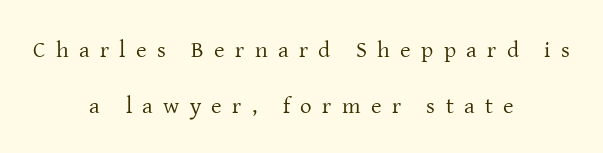
Q: Is the text bold? A: No.
Q: Is the text italic (slanted)? A: No, it is upright.
Q: Is the text underlined? A: No.
Q: How is the paragraph aligned? A: Centered.
Q: Is the spacing between letters normal or unusually wide? A: Unusually wide.
Q: Is the spacing between lines tight, normal or loose? A: Loose.
